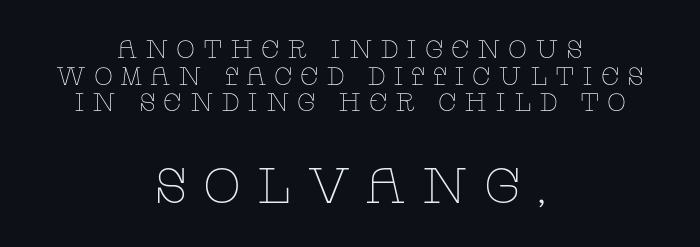
The image shows 50 px thin, wide serif type, upright; set centered, tight line spacing (1.07x), unusually wide letter spacing (+0.3 em), not underlined; the second (bottom) block is 2.0x larger; low stroke contrast and a large x-height.
